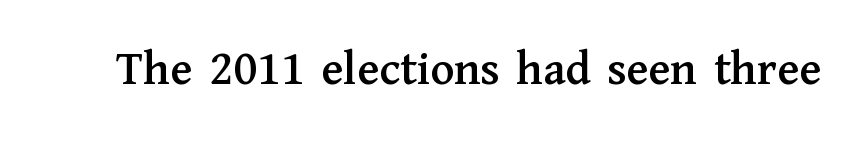
{"serif": "yes", "italic": "no", "width": "normal", "stroke_contrast": "medium", "x_height": "medium", "monospaced": "no", "underline": "no", "letter_spacing": "normal", "letter_spacing_em": 0.0, "glyph_px": 49}
